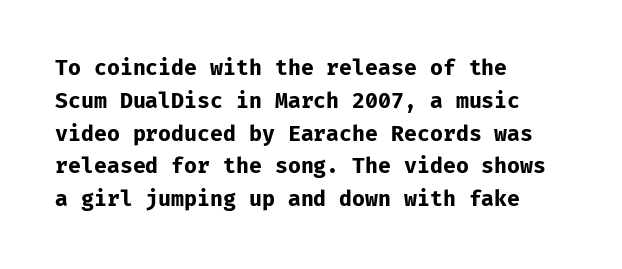
The image shows 21 px bold type, upright; set left-aligned, normal line spacing (1.56x), normal letter spacing, not underlined.
